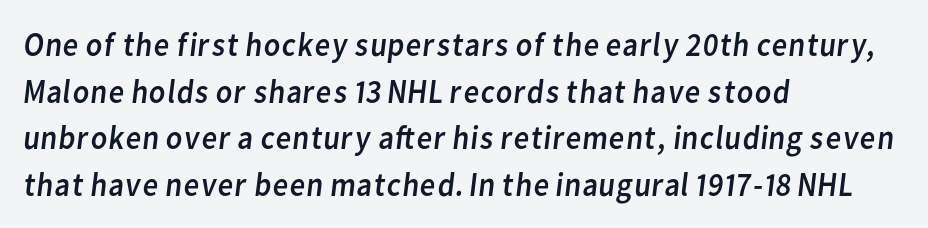
Q: Is the text bold? A: No.
Q: Is the typeface a serif or a sans-serif typeface? A: Sans-serif.
Q: Is the text underlined? A: No.
Q: How is the paragraph aligned? A: Left-aligned.
Q: Is the spacing between letters normal or unusually wide? A: Normal.
Q: Is the spacing between lines tight, normal or loose? A: Normal.
Q: Width (condensed, normal, or wide)? A: Normal.
Q: Stroke contrast? A: Low.
Q: x-height? A: Medium.
Q: Monospaced? A: No.
